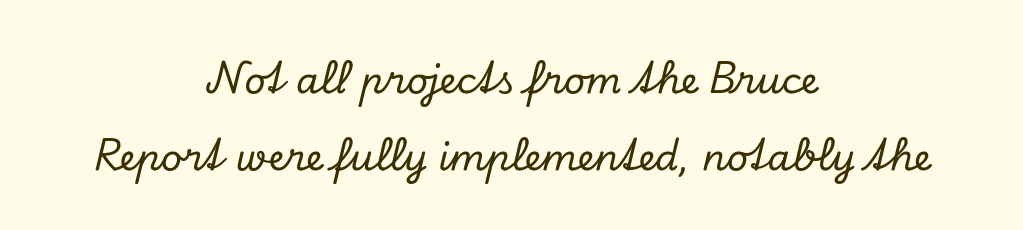
A typesetter would call this zero additional tracking. Italic: yes, the glyphs are oblique. Plain, unruled lines of type. Airy leading. Spacing verdict: proportional, widths tailored to each character.
